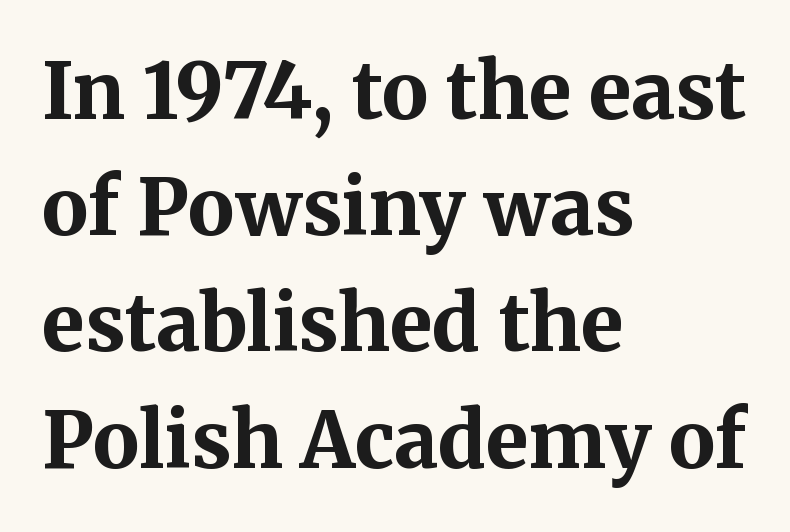
The foot of each line stays bare and open. The letters advance in unequal steps, a hallmark of proportional type. The face used here has the dense, thick strokes of a bold. The letters stand straight up with perfectly vertical stems. This sample keeps an unexceptional amount of space between lines.
